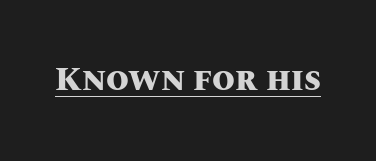
Q: Is the text bold? A: Yes.
Q: Is the text italic (slanted)? A: No, it is upright.
Q: Is the text underlined? A: Yes.
Q: Is the spacing between letters normal or unusually wide? A: Normal.
Q: Width (condensed, normal, or wide)? A: Normal.
Q: Stroke contrast? A: Medium.
Q: x-height? A: Large.
Q: Monospaced? A: No.
